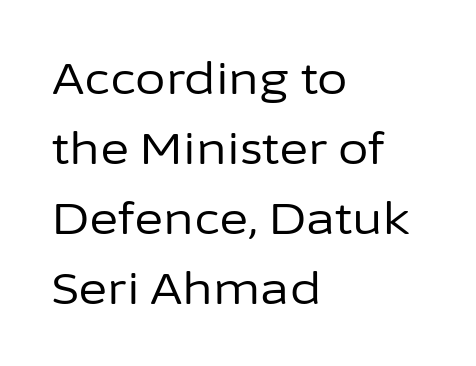
{"serif": "no", "italic": "no", "bold": "no", "weight": "regular", "width": "normal", "stroke_contrast": "low", "x_height": "medium", "monospaced": "no", "underline": "no", "align": "left", "line_spacing": "normal", "line_spacing_ratio": 1.59, "letter_spacing": "normal", "letter_spacing_em": 0.0, "glyph_px": 44}
